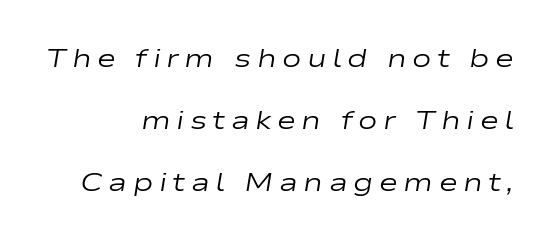
Q: Is the text bold? A: No.
Q: Is the text italic (slanted)? A: Yes, it leans right by about 9 degrees.
Q: Is the text underlined? A: No.
Q: How is the paragraph aligned? A: Right-aligned.
Q: Is the spacing between letters normal or unusually wide? A: Unusually wide.
Q: Is the spacing between lines tight, normal or loose? A: Loose.
